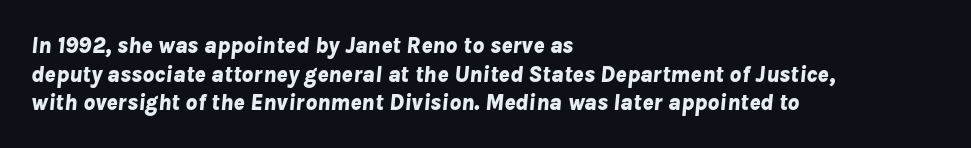
Set as a true bold cut, around the 700 mark. The words here are not underlined. Yep, that's italic — everything's leaning. Is the block centered? No — it sits flush against the left margin. The lines sit at an ordinary, default distance from one another.
